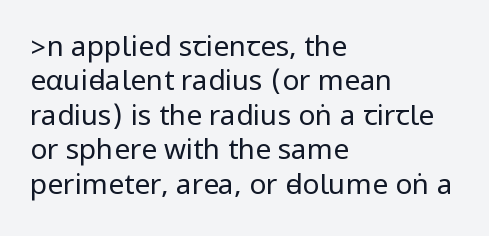
Honestly, the letter spacing is just normal — you wouldn't notice it. Is there any slant? The stems are plumb. The face used here is a sans, in the tradition of grotesques and geometrics. Line beginnings align vertically; line endings do not. The gap between lines stays unmarked.
